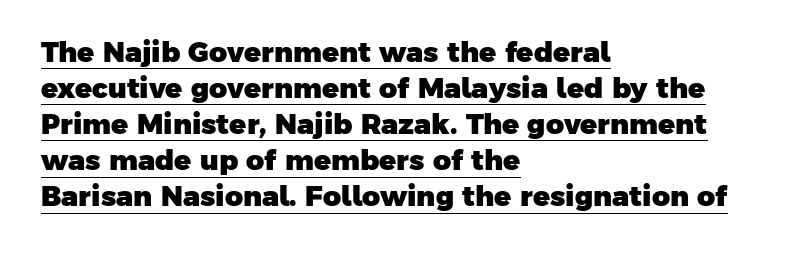
Q: Is the text bold? A: Yes.
Q: Is the typeface a serif or a sans-serif typeface? A: Sans-serif.
Q: Is the text underlined? A: Yes.
Q: How is the paragraph aligned? A: Left-aligned.
Q: Is the spacing between letters normal or unusually wide? A: Normal.
Q: Is the spacing between lines tight, normal or loose? A: Normal.
Q: Width (condensed, normal, or wide)? A: Normal.
Q: Stroke contrast? A: Low.
Q: x-height? A: Medium.
Q: Monospaced? A: No.
